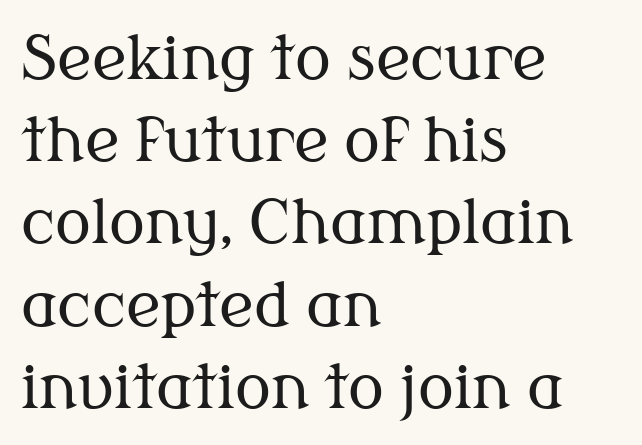
Q: Is the text bold? A: No.
Q: Is the text italic (slanted)? A: No, it is upright.
Q: Is the typeface a serif or a sans-serif typeface? A: Serif.
Q: Is the text underlined? A: No.
Q: How is the paragraph aligned? A: Left-aligned.
Q: Is the spacing between letters normal or unusually wide? A: Normal.
Q: Is the spacing between lines tight, normal or loose? A: Normal.
Q: Width (condensed, normal, or wide)? A: Normal.
Q: Stroke contrast? A: Medium.
Q: x-height? A: Medium.
Q: Monospaced? A: No.
